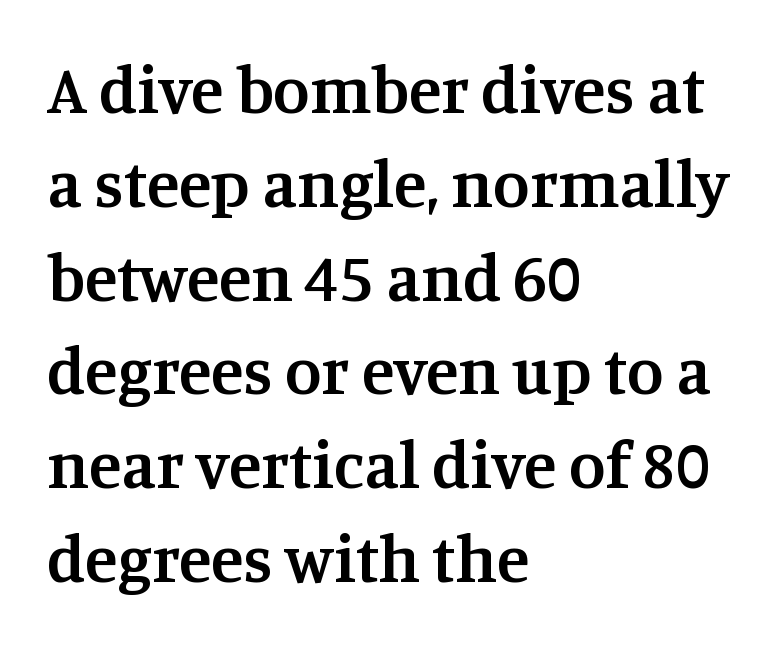
{"serif": "yes", "italic": "no", "bold": "semi", "weight": "semibold", "width": "normal", "stroke_contrast": "medium", "x_height": "large", "monospaced": "no", "underline": "no", "align": "left", "line_spacing": "normal", "line_spacing_ratio": 1.4, "letter_spacing": "normal", "letter_spacing_em": 0.0, "glyph_px": 67}
